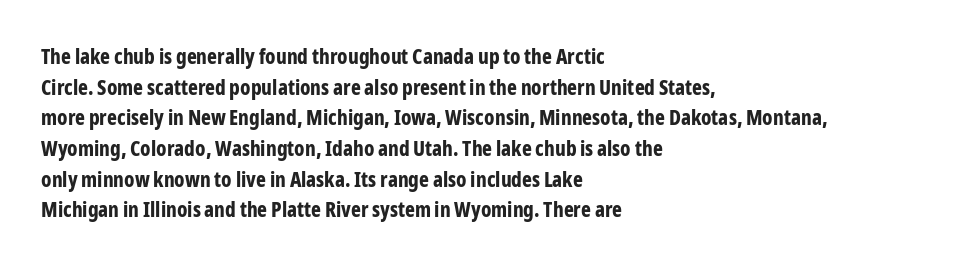
Q: Is the text bold? A: Yes.
Q: Is the text italic (slanted)? A: No, it is upright.
Q: Is the text underlined? A: No.
Q: How is the paragraph aligned? A: Left-aligned.
Q: Is the spacing between letters normal or unusually wide? A: Normal.
Q: Is the spacing between lines tight, normal or loose? A: Normal.
